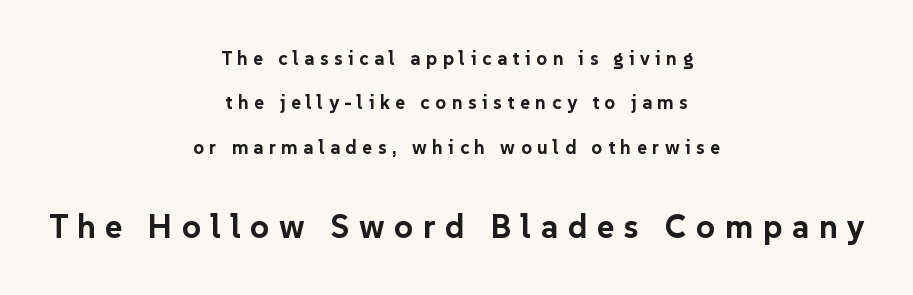
Q: Is the text bold? A: Yes.
Q: Is the text italic (slanted)? A: No, it is upright.
Q: Is the typeface a serif or a sans-serif typeface? A: Sans-serif.
Q: Is the text underlined? A: No.
Q: How is the paragraph aligned? A: Centered.
Q: Is the spacing between letters normal or unusually wide? A: Unusually wide.
Q: Is the spacing between lines tight, normal or loose? A: Loose.
Q: Which block of text is set in a larger size, the first (top) or the second (bottom)? A: The second (bottom) one.
Q: Width (condensed, normal, or wide)? A: Normal.
Q: Stroke contrast? A: Low.
Q: x-height? A: Medium.
Q: Monospaced? A: No.
